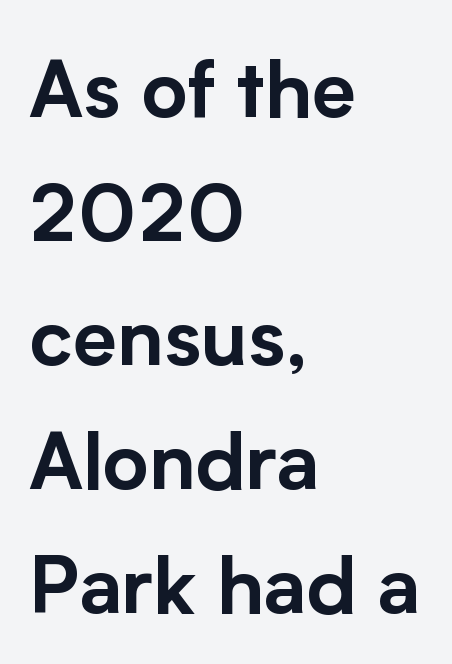
Q: Is the text italic (slanted)? A: No, it is upright.
Q: Is the typeface a serif or a sans-serif typeface? A: Sans-serif.
Q: Is the text underlined? A: No.
Q: How is the paragraph aligned? A: Left-aligned.
Q: Is the spacing between letters normal or unusually wide? A: Normal.
Q: Is the spacing between lines tight, normal or loose? A: Normal.
Q: Width (condensed, normal, or wide)? A: Normal.
Q: Stroke contrast? A: Low.
Q: x-height? A: Medium.
Q: Monospaced? A: No.
